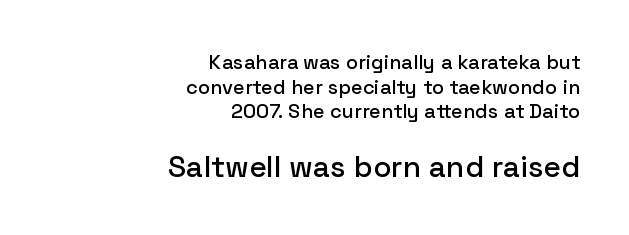
The image shows 30 px sans-serif type, upright; set right-aligned, line spacing 1.23x, normal letter spacing, not underlined; the second (bottom) block is 1.5x larger; low stroke contrast and a medium x-height.
